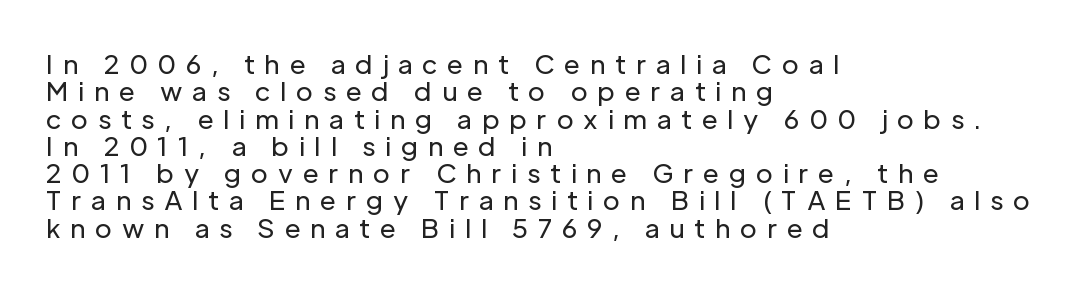
{"italic": "no", "bold": "no", "underline": "no", "align": "left", "line_spacing": "tight", "line_spacing_ratio": 1.05, "letter_spacing": "wide", "letter_spacing_em": 0.37, "glyph_px": 26}
